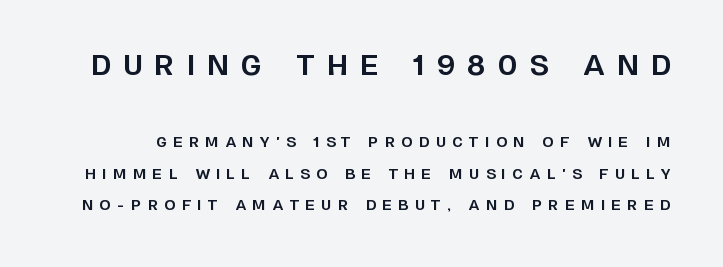
Posture: straight, roman, zero tilt. The space between consecutive lines is lavish. Type without underlining. In this sample the first text group is rendered at the bigger scale. Display-style spreading of the glyphs; the letterfit is very open. Every letter is thick-stroked: bold, no question.
